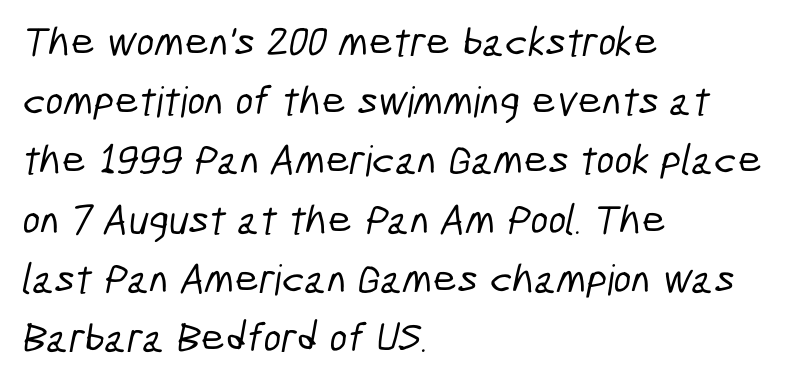
Q: Is the typeface a serif or a sans-serif typeface? A: Sans-serif.
Q: Is the text underlined? A: No.
Q: How is the paragraph aligned? A: Left-aligned.
Q: Is the spacing between letters normal or unusually wide? A: Normal.
Q: Is the spacing between lines tight, normal or loose? A: Normal.
Q: Width (condensed, normal, or wide)? A: Condensed.
Q: Stroke contrast? A: Low.
Q: x-height? A: Medium.
Q: Monospaced? A: No.
